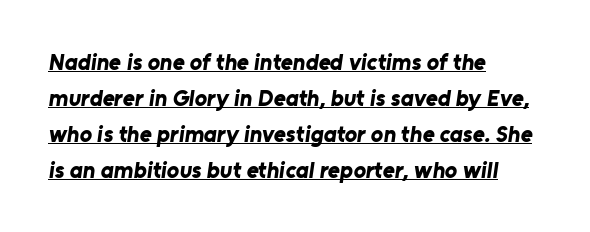
The image shows 23 px bold type; set left-aligned, normal line spacing (1.56x), normal letter spacing, underlined.
